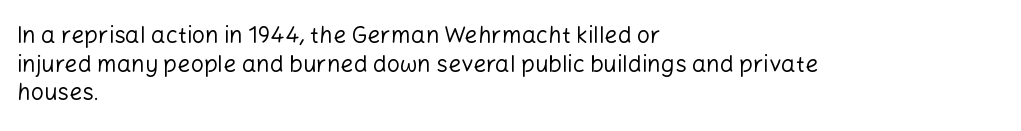
{"italic": "no", "bold": "no", "underline": "no", "align": "left", "line_spacing_ratio": 1.24, "letter_spacing": "normal", "letter_spacing_em": 0.0, "glyph_px": 23}
